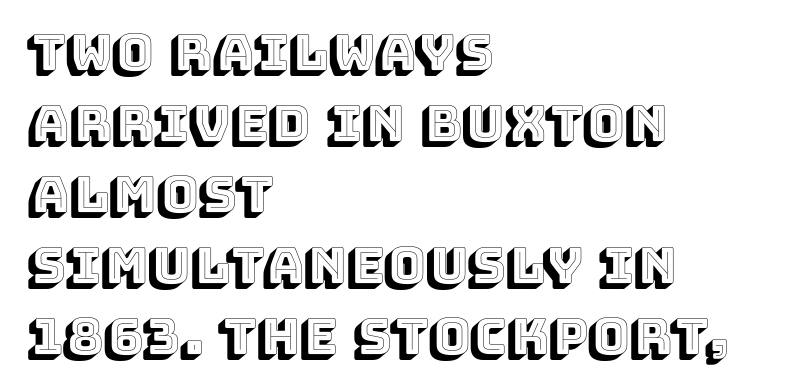
The image shows 50 px text type, upright; set left-aligned, normal line spacing (1.42x), normal letter spacing, not underlined; a large x-height.
